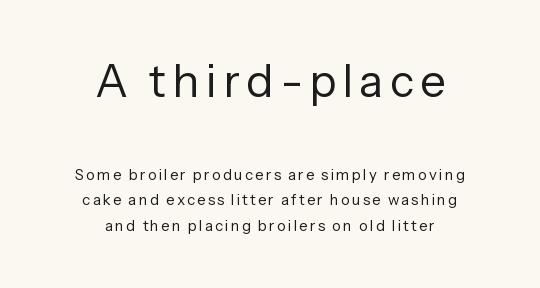
The paragraph has two soft edges and a firm central axis. The block of text has a typical density, with ordinary space between rows. Rendered with straight, roman letterforms. The letters look calm and open, with moderate or lighter stems. You could not count columns in this text — the font is proportionally spaced.
